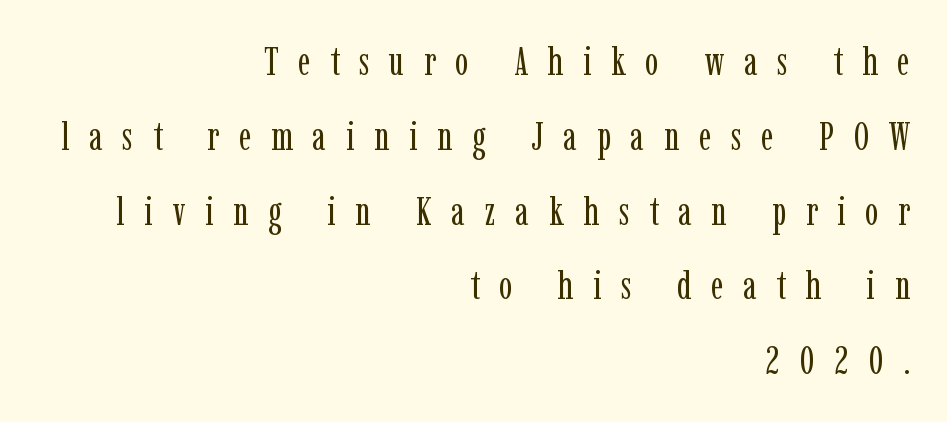
The image shows 40 px regular-weight, condensed serif type, upright; set right-aligned, line spacing 1.87x, unusually wide letter spacing (+0.49 em), not underlined; low stroke contrast and a medium x-height.
